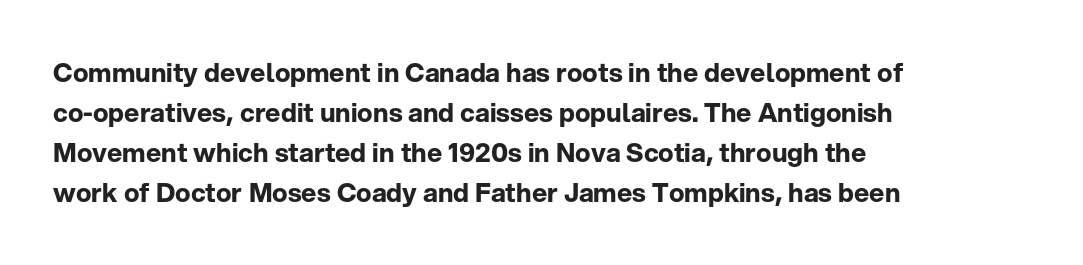
The image shows 26 px bold type, upright; set left-aligned, normal line spacing (1.54x), normal letter spacing, not underlined.
